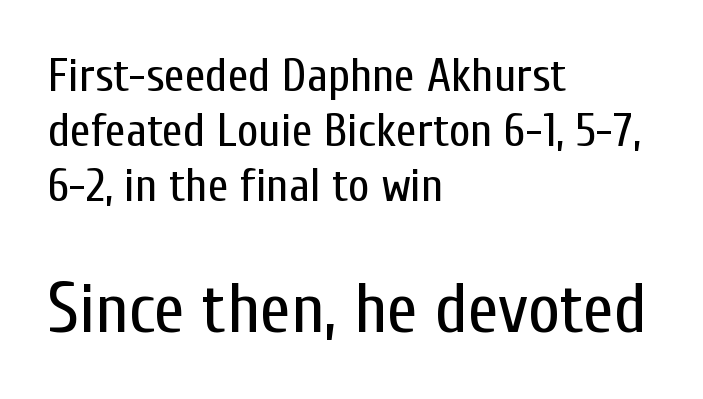
{"serif": "no", "italic": "no", "bold": "no", "weight": "regular", "width": "condensed", "stroke_contrast": "low", "x_height": "medium", "monospaced": "no", "underline": "no", "align": "left", "line_spacing_ratio": 1.17, "letter_spacing": "normal", "letter_spacing_em": 0.0, "larger_block": "second", "size_ratio": 1.49, "glyph_px": 70}
